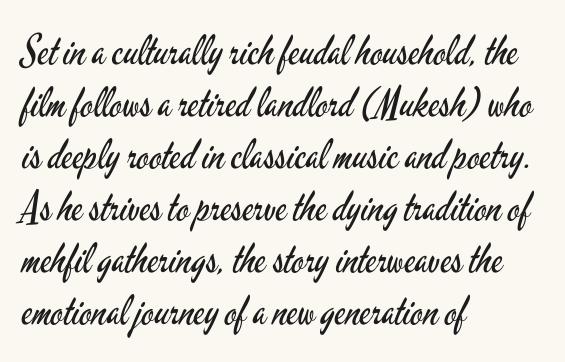
{"serif": "no", "bold": "no", "weight": "regular", "width": "condensed", "stroke_contrast": "low", "x_height": "small", "monospaced": "no", "underline": "no", "align": "left", "line_spacing": "normal", "line_spacing_ratio": 1.27, "letter_spacing": "normal", "letter_spacing_em": 0.0, "glyph_px": 41}
